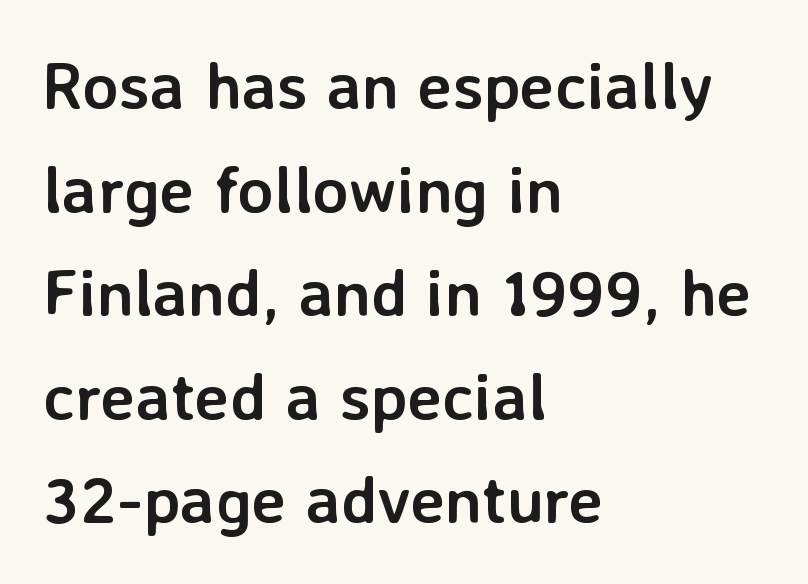
{"serif": "no", "italic": "no", "bold": "yes", "weight": "semibold", "width": "normal", "stroke_contrast": "low", "x_height": "medium", "monospaced": "no", "underline": "no", "align": "left", "line_spacing": "normal", "line_spacing_ratio": 1.57, "letter_spacing": "normal", "letter_spacing_em": 0.0, "glyph_px": 66}
